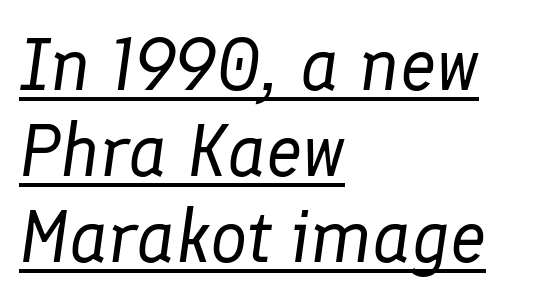
{"italic": "yes", "lean": "right", "slant_degrees": 8, "bold": "no", "weight": "regular", "width": "normal", "stroke_contrast": "low", "x_height": "medium", "monospaced": "no", "underline": "yes", "align": "left", "line_spacing_ratio": 1.16, "letter_spacing": "normal", "letter_spacing_em": 0.0, "glyph_px": 74}
